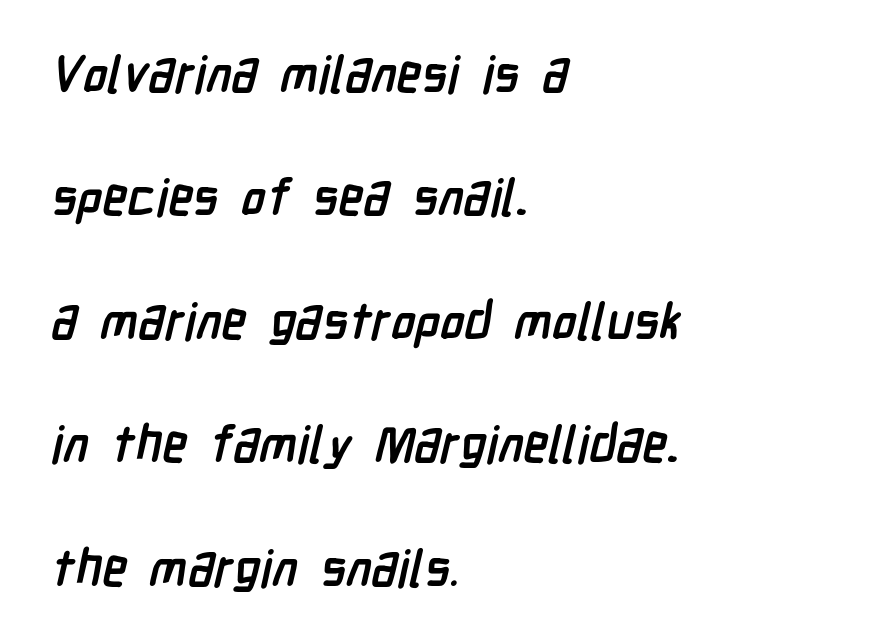
Q: Is the text bold? A: Yes.
Q: Is the typeface a serif or a sans-serif typeface? A: Sans-serif.
Q: Is the text underlined? A: No.
Q: How is the paragraph aligned? A: Left-aligned.
Q: Is the spacing between letters normal or unusually wide? A: Normal.
Q: Is the spacing between lines tight, normal or loose? A: Loose.
Q: Width (condensed, normal, or wide)? A: Condensed.
Q: Stroke contrast? A: Low.
Q: x-height? A: Medium.
Q: Monospaced? A: No.
